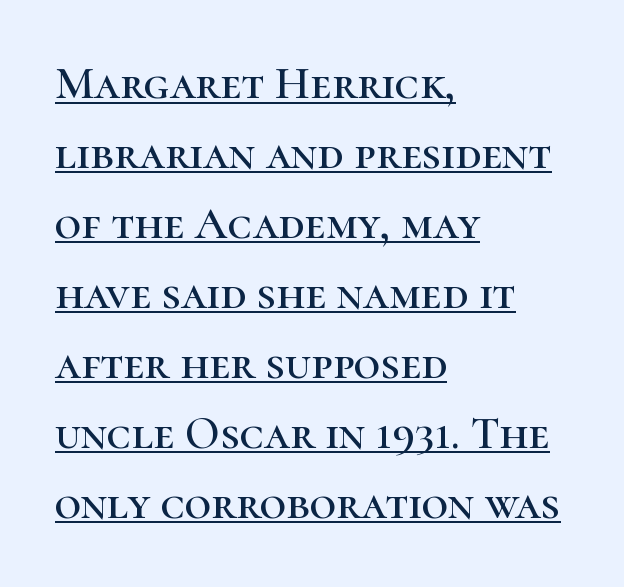
{"serif": "yes", "italic": "no", "width": "normal", "stroke_contrast": "high", "x_height": "medium", "monospaced": "no", "underline": "yes", "align": "left", "line_spacing": "normal", "line_spacing_ratio": 1.52, "letter_spacing": "normal", "letter_spacing_em": 0.0, "glyph_px": 46}
